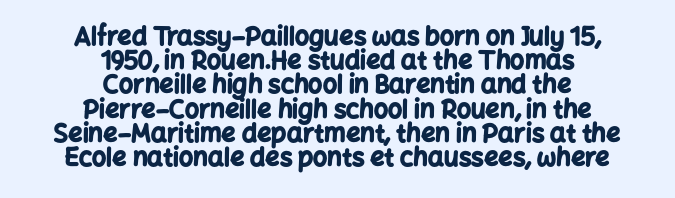
{"italic": "no", "bold": "yes", "underline": "no", "align": "center", "line_spacing": "tight", "line_spacing_ratio": 0.97, "letter_spacing": "normal", "letter_spacing_em": 0.0, "glyph_px": 25}
